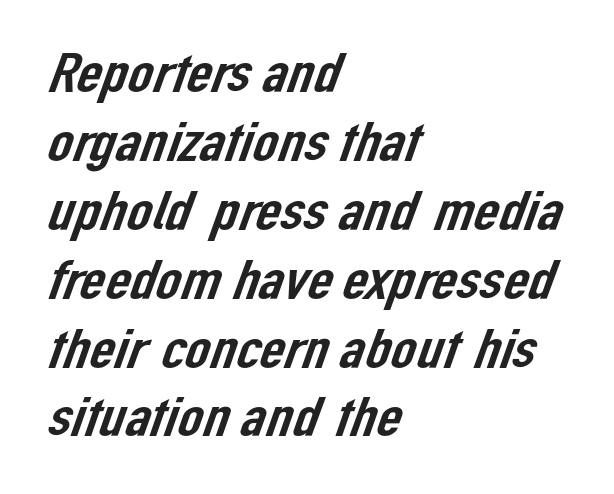
The image shows 56 px sans-serif type; set left-aligned, line spacing 1.23x, normal letter spacing, not underlined; low stroke contrast and a medium x-height.
